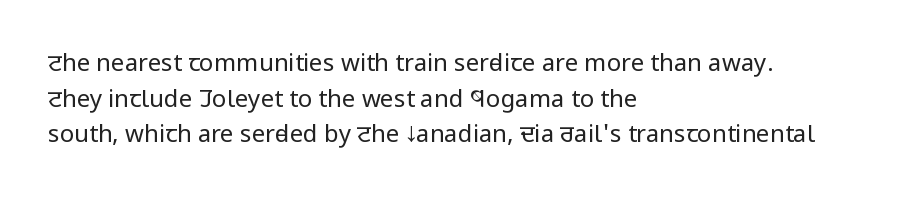
{"italic": "no", "bold": "no", "underline": "no", "align": "left", "line_spacing": "normal", "line_spacing_ratio": 1.48, "letter_spacing": "normal", "letter_spacing_em": 0.0, "glyph_px": 24}
